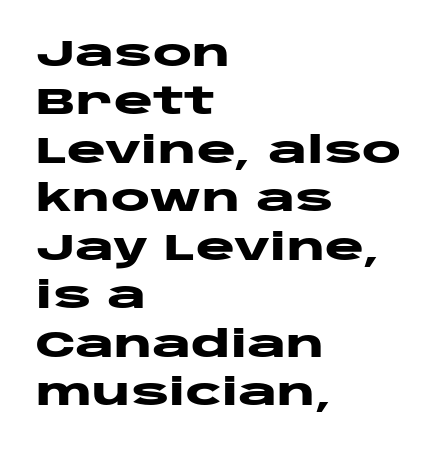
{"serif": "no", "italic": "no", "bold": "yes", "weight": "heavy", "width": "wide", "stroke_contrast": "low", "x_height": "large", "monospaced": "no", "underline": "no", "align": "left", "line_spacing": "normal", "line_spacing_ratio": 1.31, "letter_spacing": "normal", "letter_spacing_em": 0.0, "glyph_px": 37}
